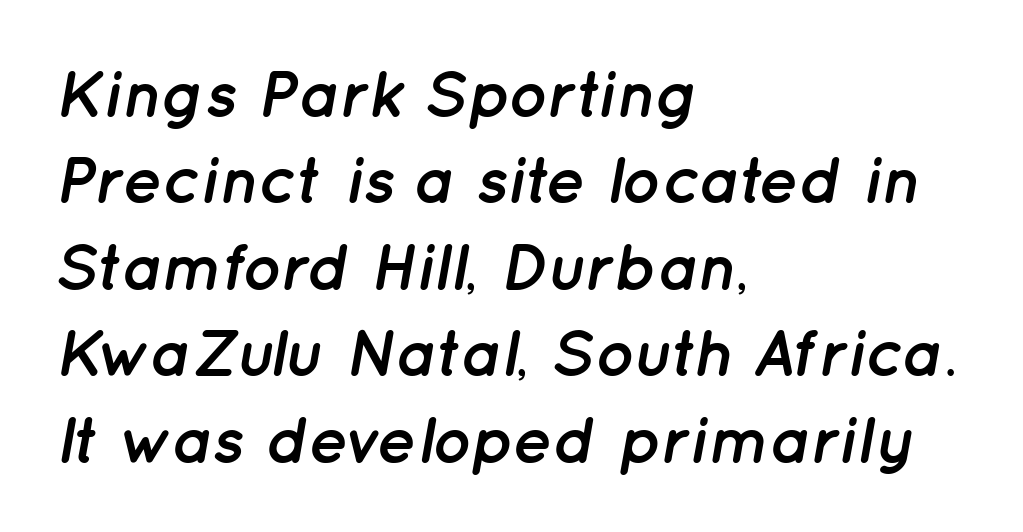
{"italic": "yes", "lean": "right", "slant_degrees": 12, "bold": "yes", "weight": "semibold", "width": "normal", "stroke_contrast": "low", "x_height": "medium", "monospaced": "no", "underline": "no", "align": "left", "line_spacing": "normal", "line_spacing_ratio": 1.31, "letter_spacing": "normal", "letter_spacing_em": 0.0, "glyph_px": 66}
